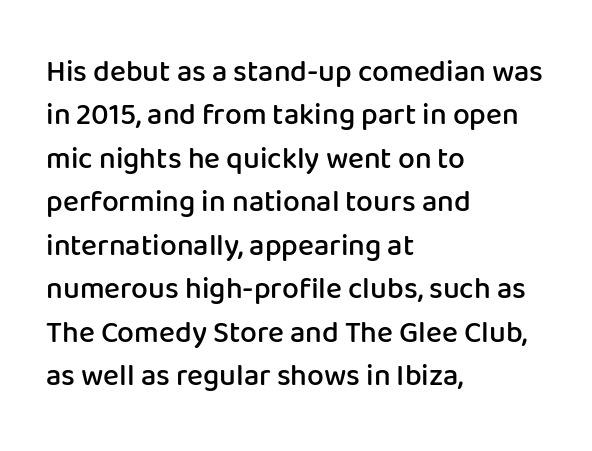
Words float on clear page, feet unadorned. The ragged edge is on the right, which tells us the setting is flush left. The glyphs have the mass of a demibold cut, below bold. The space between consecutive lines is moderate. You could not count columns in this text — the font is proportionally spaced. A sans-serif font was chosen for this passage.
